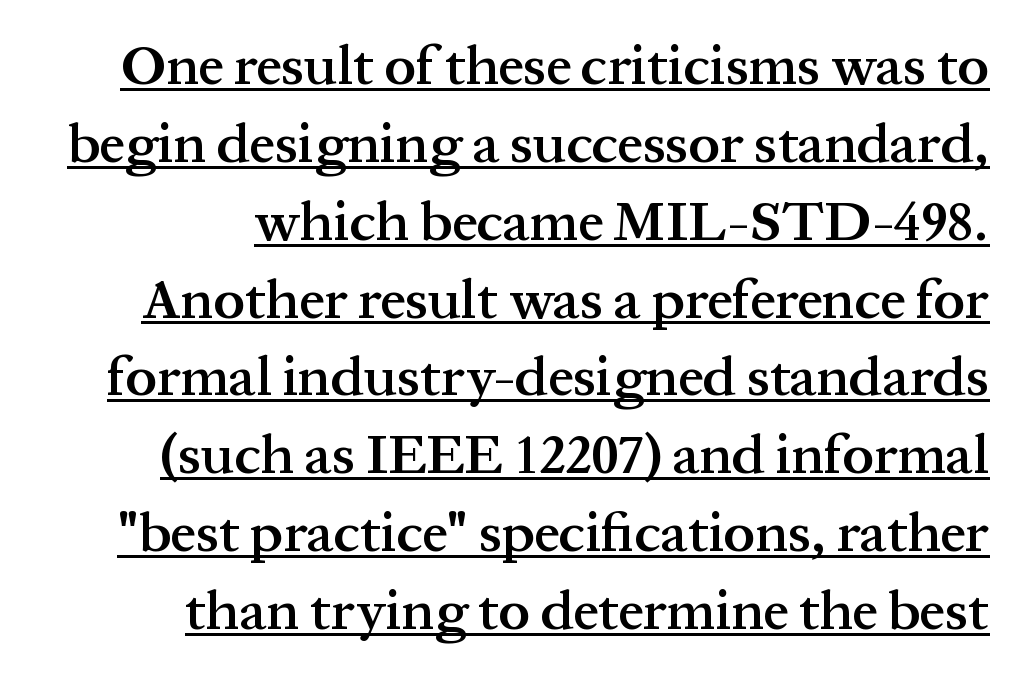
{"serif": "yes", "italic": "no", "bold": "semi", "weight": "semibold", "width": "normal", "stroke_contrast": "medium", "x_height": "medium", "monospaced": "no", "underline": "yes", "align": "right", "line_spacing": "normal", "line_spacing_ratio": 1.39, "letter_spacing": "normal", "letter_spacing_em": 0.0, "glyph_px": 56}
